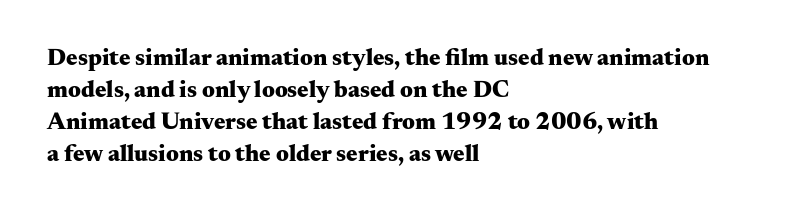
Q: Is the text bold? A: Yes.
Q: Is the text italic (slanted)? A: No, it is upright.
Q: Is the text underlined? A: No.
Q: How is the paragraph aligned? A: Left-aligned.
Q: Is the spacing between letters normal or unusually wide? A: Normal.
Q: Is the spacing between lines tight, normal or loose? A: Normal.
